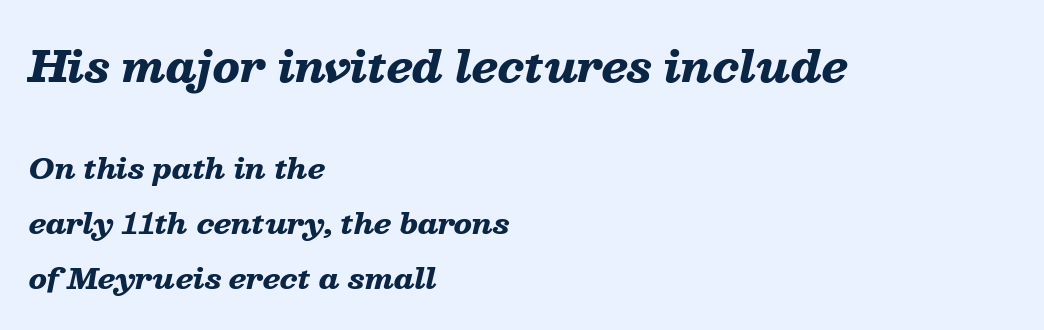
Q: Is the text bold? A: Yes.
Q: Is the text italic (slanted)? A: Yes, it leans right by about 13 degrees.
Q: Is the text underlined? A: No.
Q: How is the paragraph aligned? A: Left-aligned.
Q: Is the spacing between letters normal or unusually wide? A: Normal.
Q: Is the spacing between lines tight, normal or loose? A: Loose.
Q: Which block of text is set in a larger size, the first (top) or the second (bottom)? A: The first (top) one.
Q: Width (condensed, normal, or wide)? A: Wide.
Q: Stroke contrast? A: Low.
Q: x-height? A: Medium.
Q: Monospaced? A: No.
